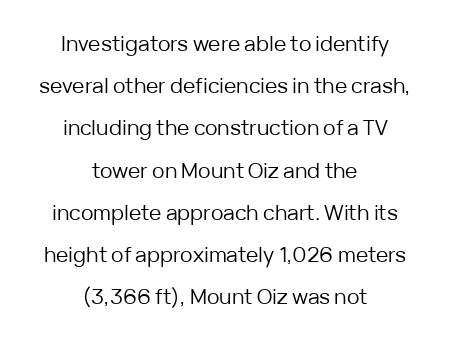
Q: Is the text bold? A: No.
Q: Is the text italic (slanted)? A: No, it is upright.
Q: Is the text underlined? A: No.
Q: How is the paragraph aligned? A: Centered.
Q: Is the spacing between letters normal or unusually wide? A: Normal.
Q: Is the spacing between lines tight, normal or loose? A: Loose.
